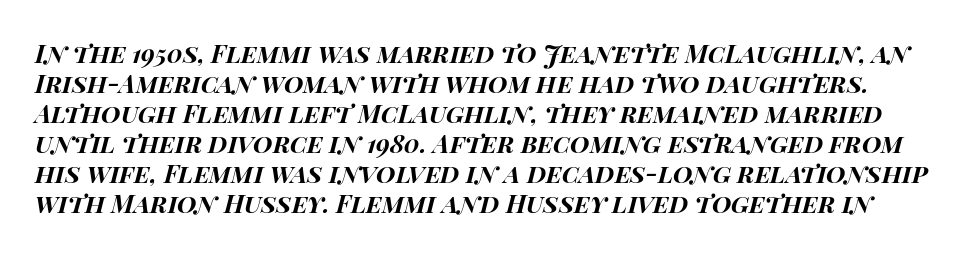
The passage shown is not underscored anywhere. There's an unmistakable incline to the writing here. Tracking here is standard; glyphs follow each other at the usual distance. Weight: bold.
